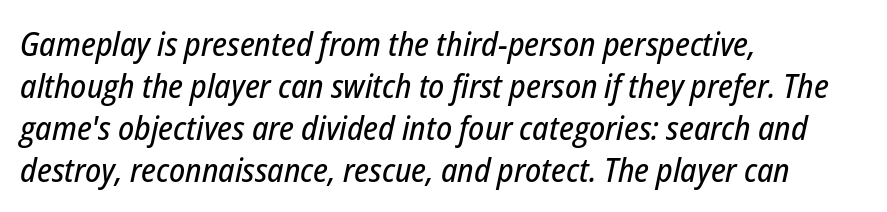
The image shows 33 px condensed type, italic (leaning right); set left-aligned, normal line spacing (1.27x), normal letter spacing, not underlined; low stroke contrast and a medium x-height.
